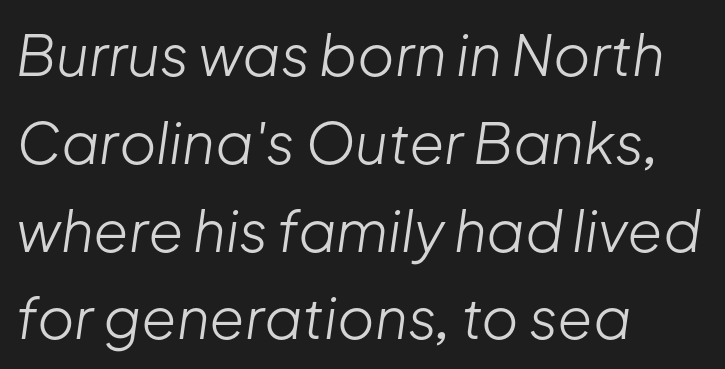
{"italic": "yes", "lean": "right", "slant_degrees": 8, "bold": "no", "weight": "light", "width": "normal", "stroke_contrast": "low", "x_height": "medium", "monospaced": "no", "underline": "no", "align": "left", "line_spacing": "normal", "line_spacing_ratio": 1.54, "letter_spacing": "normal", "letter_spacing_em": 0.0, "glyph_px": 57}
